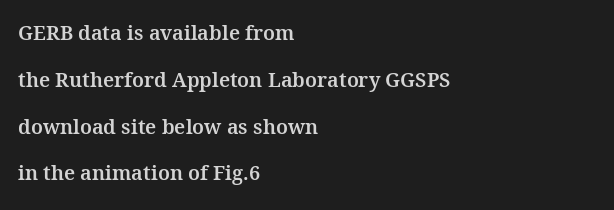
Q: Is the text italic (slanted)? A: No, it is upright.
Q: Is the text underlined? A: No.
Q: How is the paragraph aligned? A: Left-aligned.
Q: Is the spacing between letters normal or unusually wide? A: Normal.
Q: Is the spacing between lines tight, normal or loose? A: Loose.
